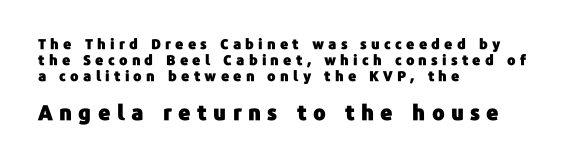
{"italic": "no", "underline": "no", "align": "left", "line_spacing": "tight", "line_spacing_ratio": 1.15, "letter_spacing": "wide", "letter_spacing_em": 0.3, "larger_block": "second", "size_ratio": 1.5, "glyph_px": 21}
